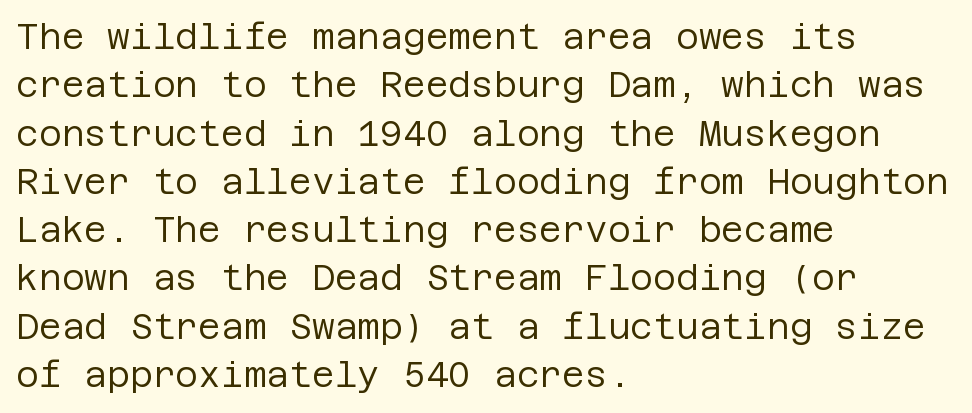
No chunkiness to these letters — they're not bold. Leading: standard. Stroke terminals: plain, sans-serif. The ragged edge is on the right, which tells us the setting is flush left.
